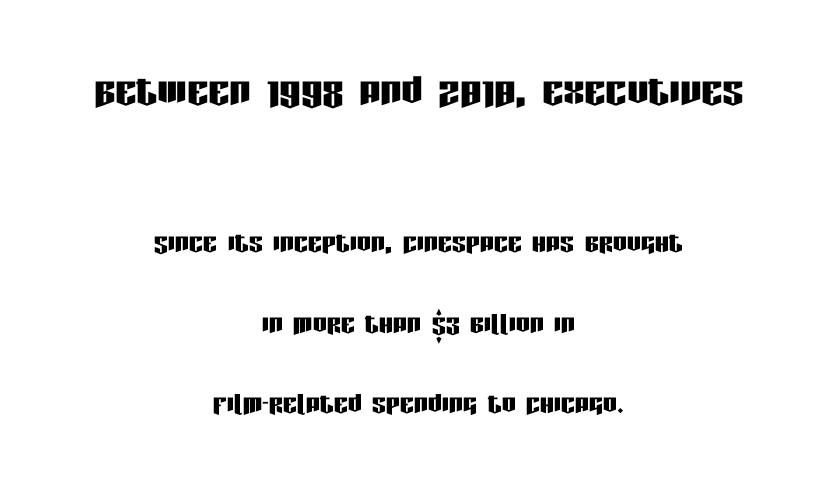
Grotesque or geometric, the face here clearly has no serifs. Short and long lines alike share a common midpoint. The initial chunk of copy outweighs the following chunk in type size. Unlike italic type, these characters show no tilt at all. Varying glyph widths throughout — classic text-font behaviour.
